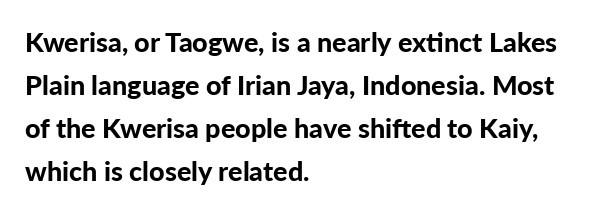
{"italic": "no", "bold": "yes", "underline": "no", "align": "left", "line_spacing": "normal", "line_spacing_ratio": 1.59, "letter_spacing": "normal", "letter_spacing_em": 0.0, "glyph_px": 27}
